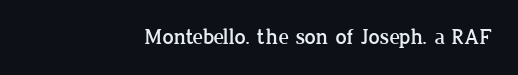
The image shows 22 px text type, upright; set right-aligned, normal letter spacing, not underlined.
